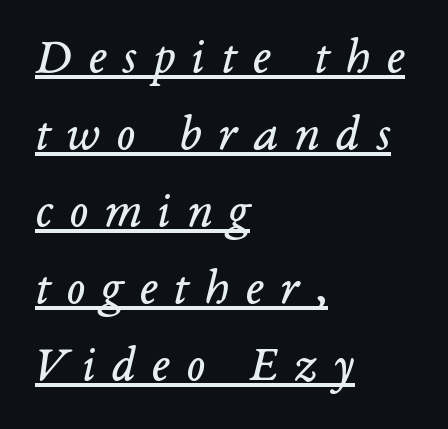
Q: Is the text bold? A: No.
Q: Is the text italic (slanted)? A: Yes, it leans right by about 14 degrees.
Q: Is the typeface a serif or a sans-serif typeface? A: Serif.
Q: Is the text underlined? A: Yes.
Q: How is the paragraph aligned? A: Left-aligned.
Q: Is the spacing between letters normal or unusually wide? A: Unusually wide.
Q: Is the spacing between lines tight, normal or loose? A: Normal.
Q: Width (condensed, normal, or wide)? A: Normal.
Q: Stroke contrast? A: Low.
Q: x-height? A: Medium.
Q: Monospaced? A: No.
